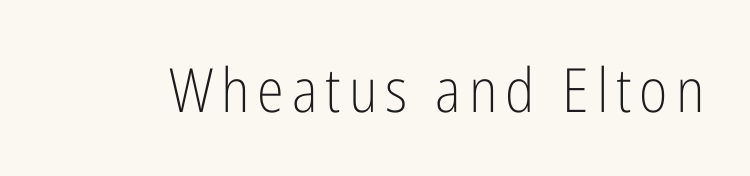
The image shows 61 px light, condensed sans-serif type, upright; set not underlined; low stroke contrast and a medium x-height.
